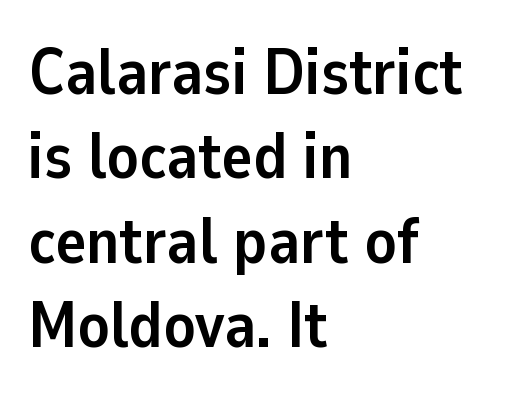
The image shows 65 px semibold sans-serif type, upright; set left-aligned, normal line spacing (1.3x), normal letter spacing, not underlined; low stroke contrast and a medium x-height.
